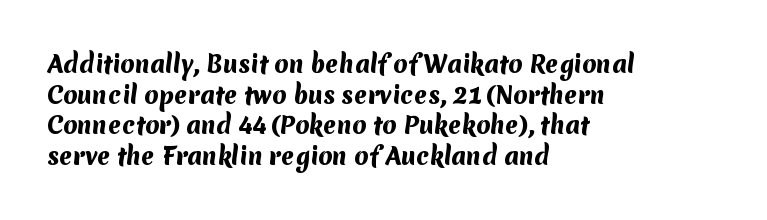
Q: Is the text bold? A: Yes.
Q: Is the text underlined? A: No.
Q: How is the paragraph aligned? A: Left-aligned.
Q: Is the spacing between letters normal or unusually wide? A: Normal.
Q: Is the spacing between lines tight, normal or loose? A: Normal.
